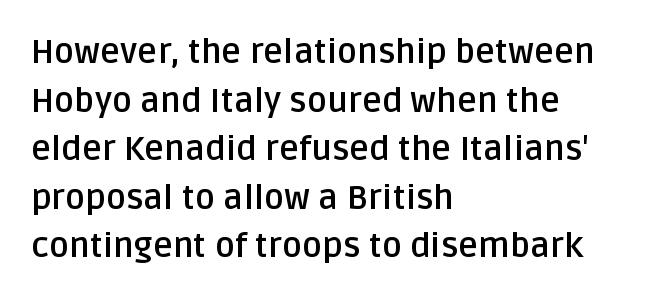
The image shows 34 px semibold sans-serif type, upright; set left-aligned, normal line spacing (1.43x), normal letter spacing, not underlined; low stroke contrast and a large x-height.
